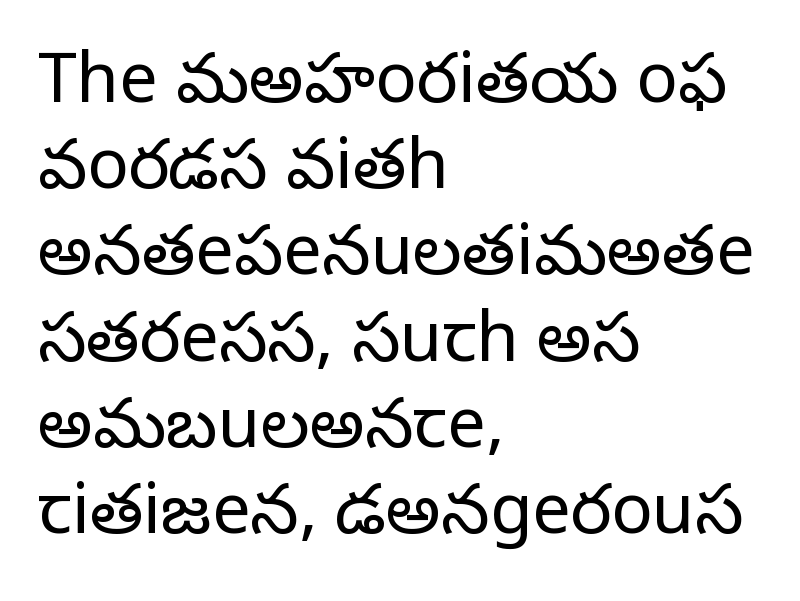
The image shows 69 px regular-weight serif type, upright; set left-aligned, normal line spacing (1.25x), normal letter spacing, not underlined; low stroke contrast and a large x-height.
